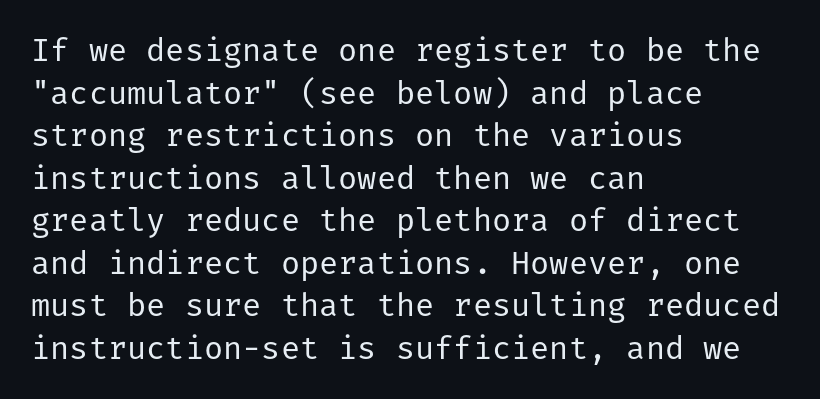
{"serif": "no", "italic": "no", "bold": "no", "weight": "regular", "width": "normal", "stroke_contrast": "low", "x_height": "medium", "underline": "no", "align": "left", "line_spacing": "normal", "line_spacing_ratio": 1.33, "letter_spacing": "normal", "letter_spacing_em": 0.0, "glyph_px": 32}
